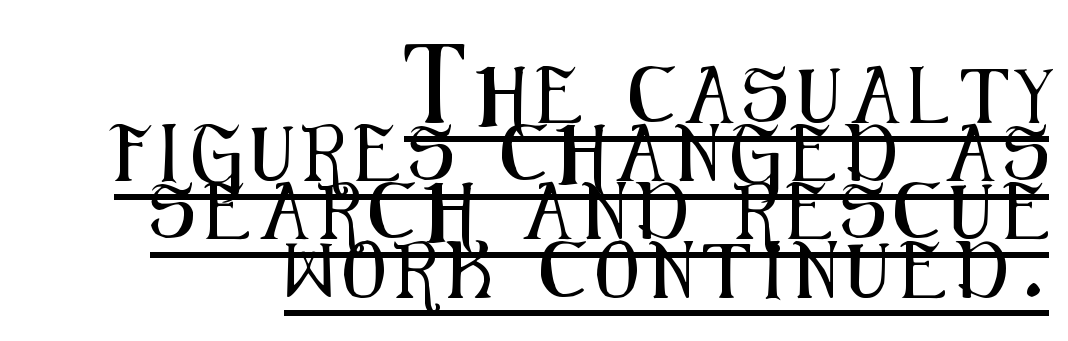
{"italic": "no", "width": "condensed", "stroke_contrast": "medium", "x_height": "medium", "monospaced": "no", "underline": "yes", "align": "right", "line_spacing": "tight", "line_spacing_ratio": 1.04, "glyph_px": 56}
